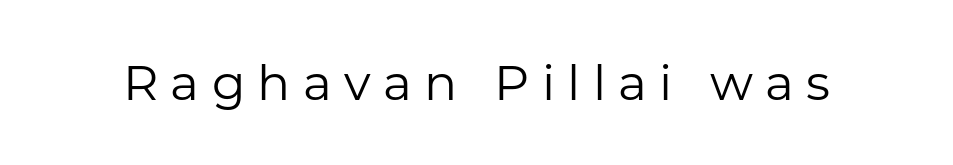
Nothing heavy about these letters — not bold at all. Regarding serifs, this sample does without them. Only glyphs here, with clear space below each row. Do the characters align in a grid? No, the font is proportional. Designer's note — italics off, roman on.
